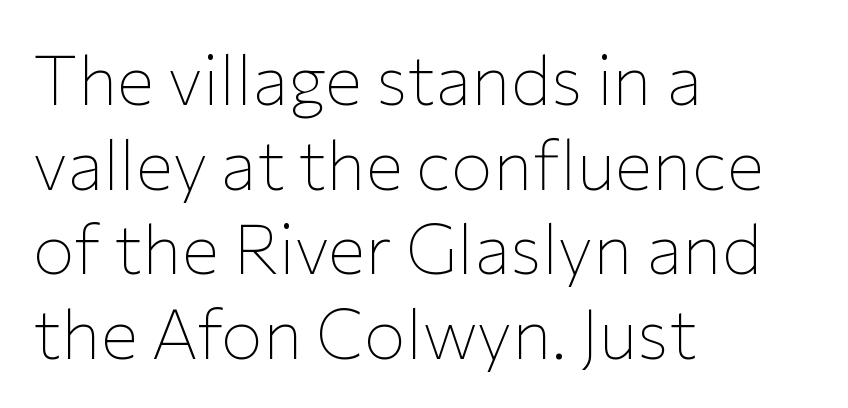
The image shows 70 px thin sans-serif type, upright; set left-aligned, line spacing 1.21x, normal letter spacing, not underlined; low stroke contrast and a medium x-height.
